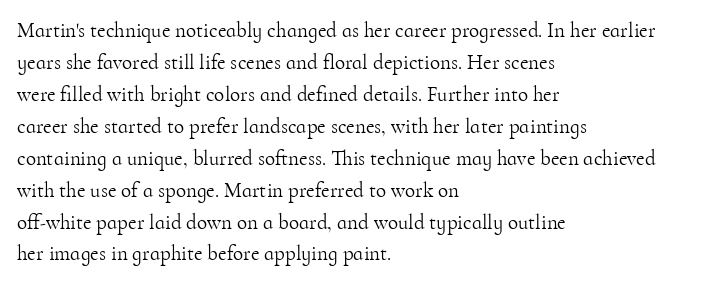
Vertical strokes here are truly vertical. The paragraph has a hard left edge and a soft right edge. The rendering uses a moderate line-height, typical for paragraphs. The cut favours lightness, reaching ordinary text weight at its darkest.
